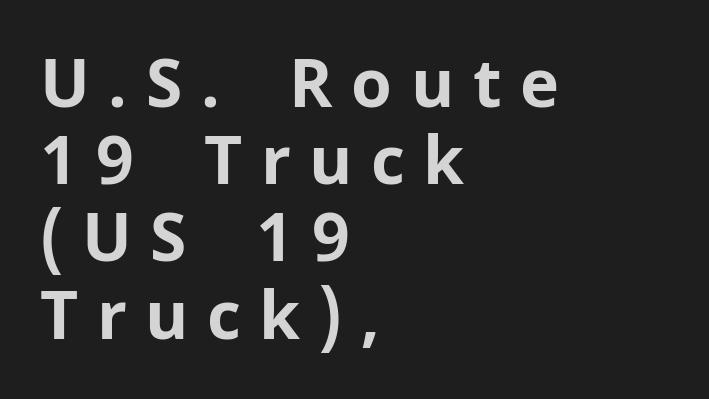
Q: Is the text bold? A: Yes.
Q: Is the text italic (slanted)? A: No, it is upright.
Q: Is the typeface a serif or a sans-serif typeface? A: Sans-serif.
Q: Is the text underlined? A: No.
Q: How is the paragraph aligned? A: Left-aligned.
Q: Is the spacing between letters normal or unusually wide? A: Unusually wide.
Q: Width (condensed, normal, or wide)? A: Normal.
Q: Stroke contrast? A: Low.
Q: x-height? A: Medium.
Q: Monospaced? A: No.
